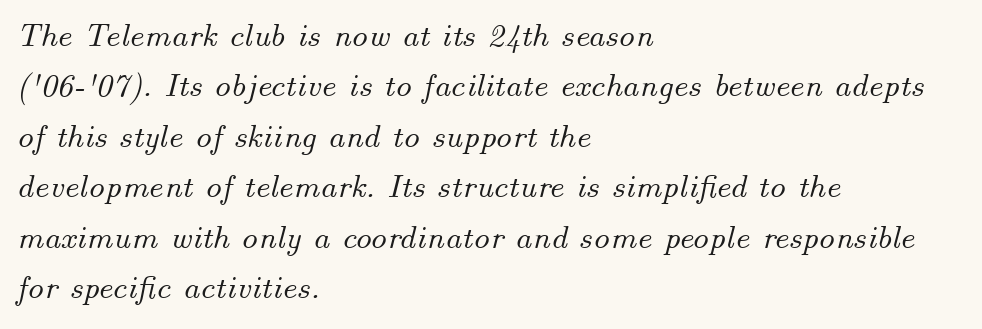
The image shows 33 px text type, italic (leaning right); set left-aligned, normal line spacing (1.53x), normal letter spacing, not underlined; medium stroke contrast and a small x-height.
